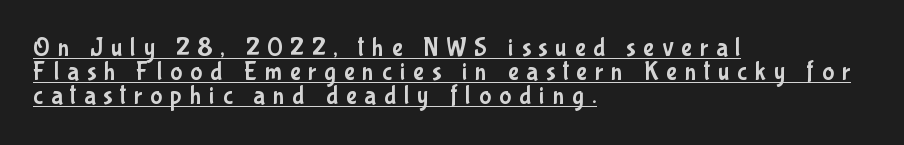
Q: Is the text italic (slanted)? A: No, it is upright.
Q: Is the text underlined? A: Yes.
Q: How is the paragraph aligned? A: Left-aligned.
Q: Is the spacing between letters normal or unusually wide? A: Unusually wide.
Q: Is the spacing between lines tight, normal or loose? A: Tight.
